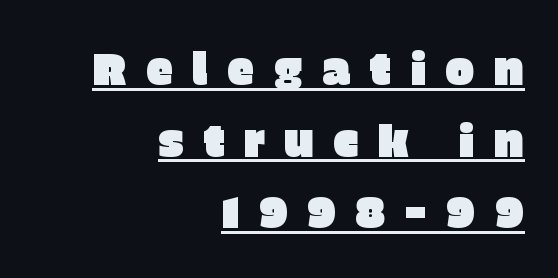
You could not count columns in this text — the font is proportionally spaced. Compared with undecorated copy, this sample adds a rule below the words. A student would call this right alignment; a typographer would say flush right, rag left. The typeface chosen for these lines omits serifs. This is the regular roman posture of the typeface. Each new line begins a customary step beneath the previous one.
